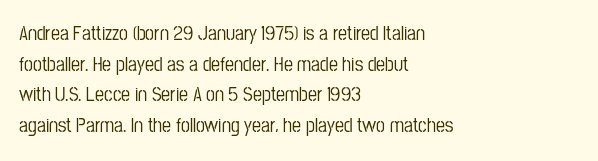
Posture: upright roman. Where is the straight margin? On the left. The passage shown stacks its lines at a standard gap. The passage shown is not underscored anywhere. The tracking reads as untouched default to a designer's eye.
